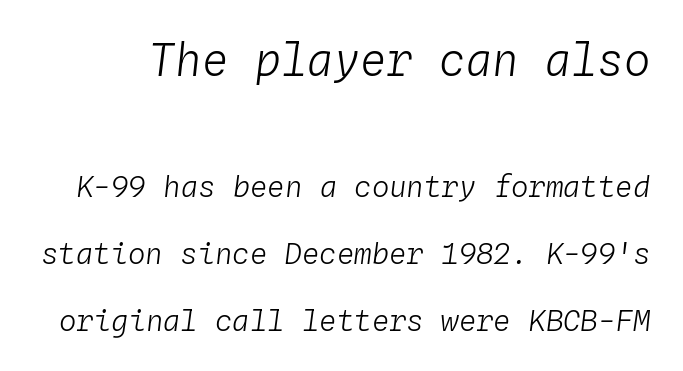
{"italic": "yes", "lean": "right", "slant_degrees": 4, "bold": "no", "weight": "light", "width": "normal", "stroke_contrast": "low", "x_height": "medium", "monospaced": "yes", "underline": "no", "line_spacing": "loose", "line_spacing_ratio": 2.3, "letter_spacing": "normal", "letter_spacing_em": 0.0, "larger_block": "first", "size_ratio": 1.52, "glyph_px": 44}
